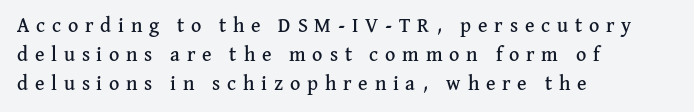
{"italic": "no", "underline": "no", "align": "left", "line_spacing": "normal", "line_spacing_ratio": 1.45, "letter_spacing": "wide", "letter_spacing_em": 0.34, "glyph_px": 20}
